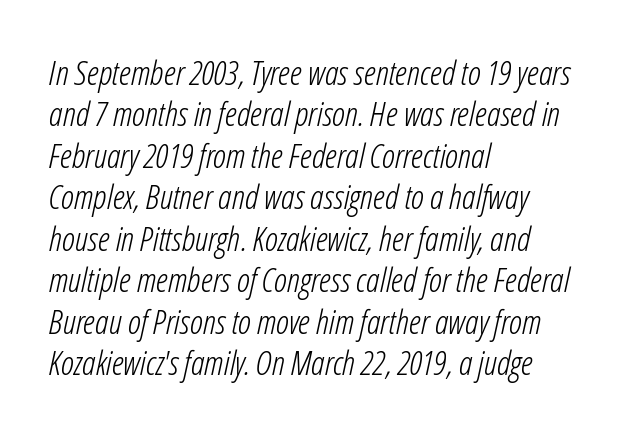
Q: Is the text bold? A: No.
Q: Is the text italic (slanted)? A: Yes, it leans right by about 12 degrees.
Q: Is the text underlined? A: No.
Q: How is the paragraph aligned? A: Left-aligned.
Q: Is the spacing between letters normal or unusually wide? A: Normal.
Q: Width (condensed, normal, or wide)? A: Condensed.
Q: Stroke contrast? A: Low.
Q: x-height? A: Medium.
Q: Monospaced? A: No.
